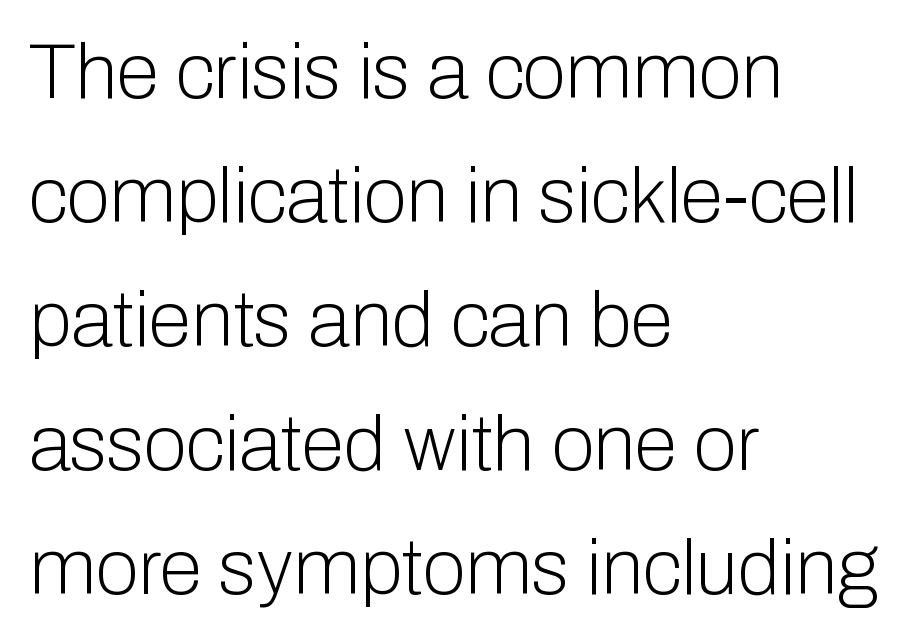
{"serif": "no", "italic": "no", "bold": "no", "weight": "light", "width": "normal", "stroke_contrast": "low", "x_height": "medium", "monospaced": "no", "underline": "no", "align": "left", "line_spacing": "normal", "line_spacing_ratio": 1.59, "letter_spacing": "normal", "letter_spacing_em": 0.0, "glyph_px": 78}
